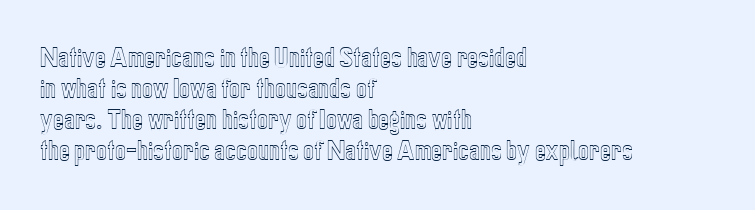
{"italic": "no", "underline": "no", "align": "left", "line_spacing": "normal", "line_spacing_ratio": 1.35, "letter_spacing": "normal", "letter_spacing_em": 0.0, "glyph_px": 23}
